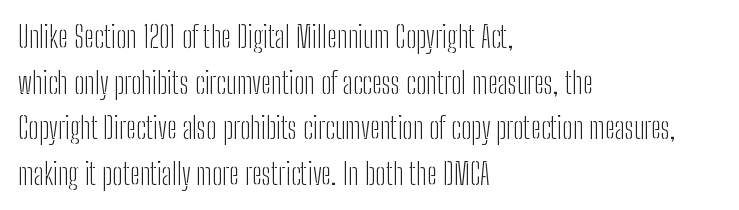
The image shows 30 px light, condensed sans-serif type, upright; set left-aligned, normal line spacing (1.52x), normal letter spacing, not underlined; low stroke contrast and a medium x-height.
